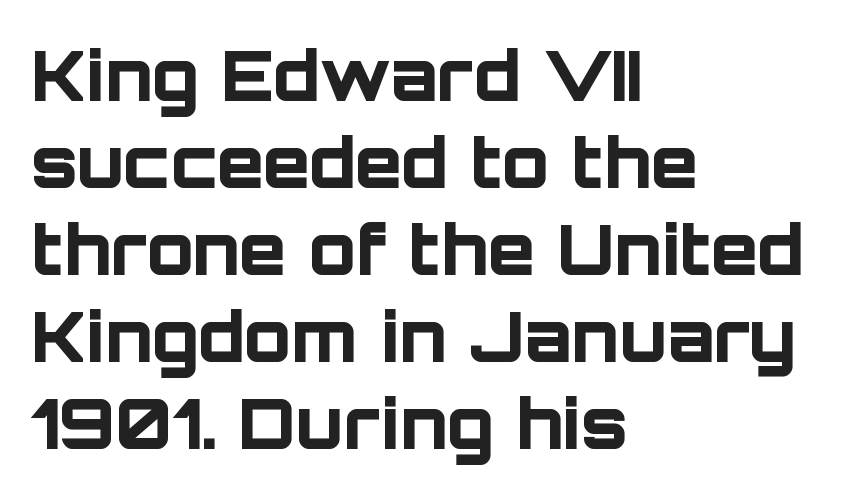
Q: Is the text bold? A: Yes.
Q: Is the text italic (slanted)? A: No, it is upright.
Q: Is the typeface a serif or a sans-serif typeface? A: Sans-serif.
Q: Is the text underlined? A: No.
Q: How is the paragraph aligned? A: Left-aligned.
Q: Is the spacing between letters normal or unusually wide? A: Normal.
Q: Is the spacing between lines tight, normal or loose? A: Normal.
Q: Width (condensed, normal, or wide)? A: Normal.
Q: Stroke contrast? A: Low.
Q: x-height? A: Large.
Q: Monospaced? A: No.
